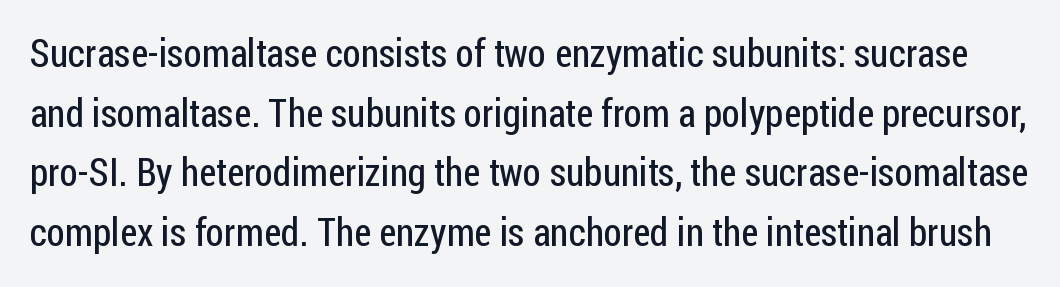
Q: Is the text bold? A: No.
Q: Is the text italic (slanted)? A: No, it is upright.
Q: Is the typeface a serif or a sans-serif typeface? A: Sans-serif.
Q: Is the text underlined? A: No.
Q: Is the spacing between letters normal or unusually wide? A: Normal.
Q: Is the spacing between lines tight, normal or loose? A: Normal.
Q: Width (condensed, normal, or wide)? A: Condensed.
Q: Stroke contrast? A: Low.
Q: x-height? A: Medium.
Q: Monospaced? A: No.
